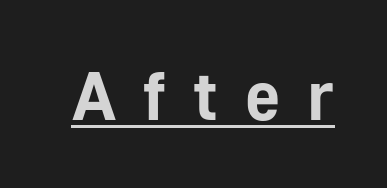
Someone cranked the tracking dial way up on this one. Is this a fixed-width face? No — the glyphs have proportional, varying widths. This sample uses an upright cut, with every glyph sitting square on the baseline. Every word sits above its own underline. What weight is shown? A full bold with thick strokes. Observe the absence of serifs on each vertical stroke in this sample.
